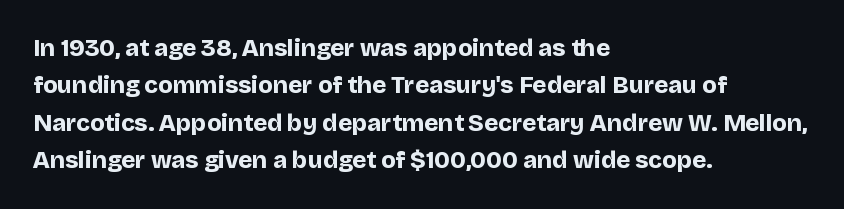
The image shows 24 px bold type, upright; set left-aligned, normal line spacing (1.56x), normal letter spacing, not underlined.
